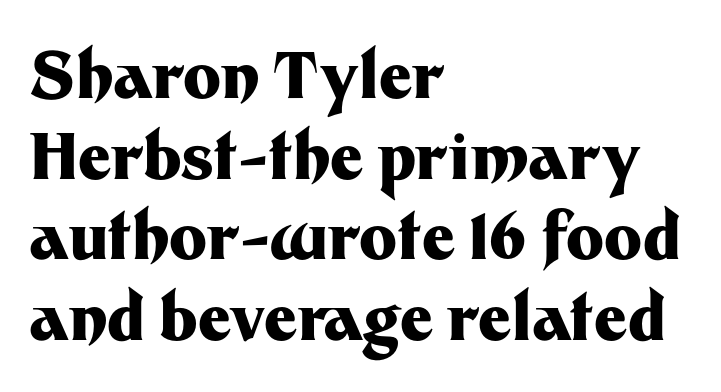
The lines sit at an ordinary, default distance from one another. Layout note: lines flush left. Quick note: underline off. These lines are composed in type without serifs. Characters follow at the spacing the type designer built in. The rendering uses natural spacing where letterforms have individual widths.
